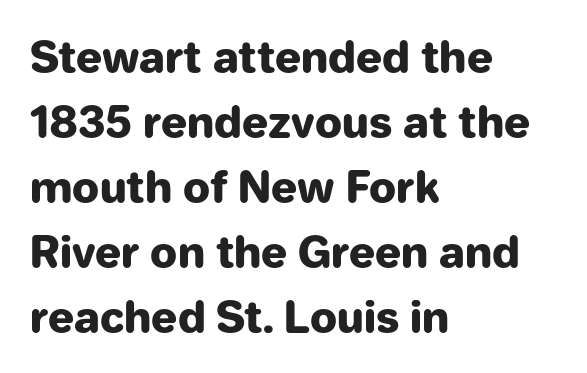
Honestly, the row spacing looks completely unremarkable. Layout note: lines flush left. A roman cut, with each character standing at attention. Compared with an ordinary text face, these strokes are far heavier — a full bold. In terms of letterspacing, this is plain default setting. Do the characters align in a grid? No, the font is proportional.
